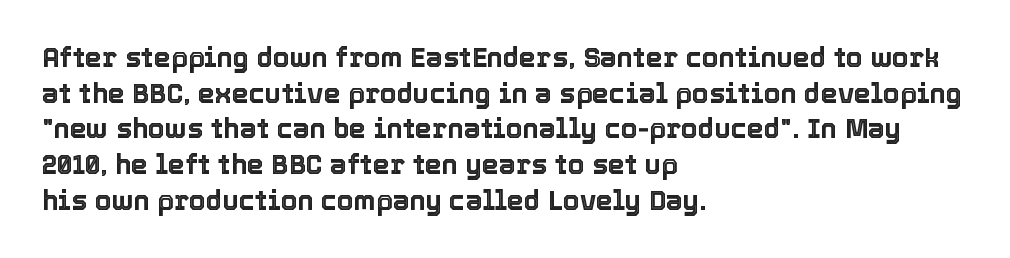
{"italic": "no", "underline": "no", "align": "left", "line_spacing": "normal", "line_spacing_ratio": 1.32, "letter_spacing": "normal", "letter_spacing_em": 0.0, "glyph_px": 27}
